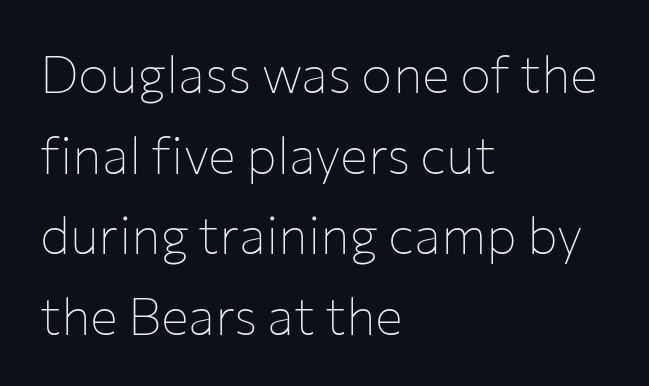
Q: Is the text bold? A: No.
Q: Is the text italic (slanted)? A: No, it is upright.
Q: Is the typeface a serif or a sans-serif typeface? A: Sans-serif.
Q: Is the text underlined? A: No.
Q: How is the paragraph aligned? A: Left-aligned.
Q: Is the spacing between letters normal or unusually wide? A: Normal.
Q: Is the spacing between lines tight, normal or loose? A: Normal.
Q: Width (condensed, normal, or wide)? A: Normal.
Q: Stroke contrast? A: Low.
Q: x-height? A: Medium.
Q: Monospaced? A: No.
